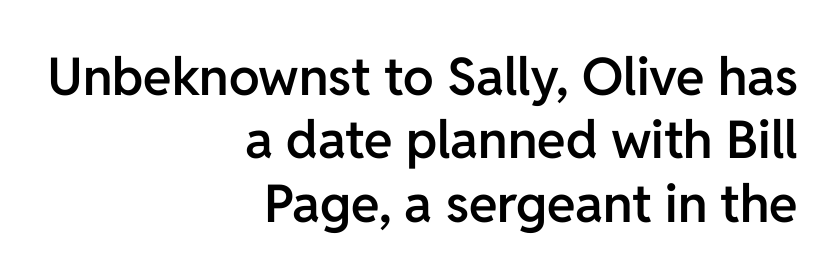
The image shows 52 px semibold sans-serif type, upright; set right-aligned, line spacing 1.22x, normal letter spacing, not underlined; low stroke contrast and a medium x-height.
